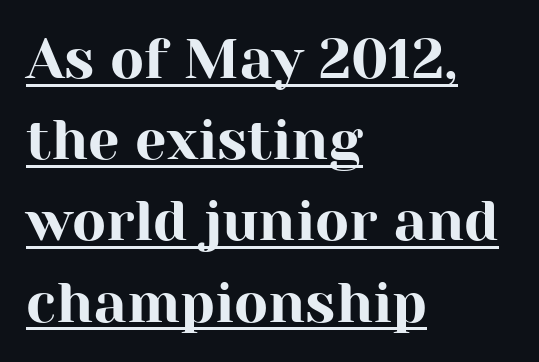
The image shows 56 px serif type, upright; set left-aligned, normal line spacing (1.45x), normal letter spacing, underlined; high stroke contrast and a medium x-height.
